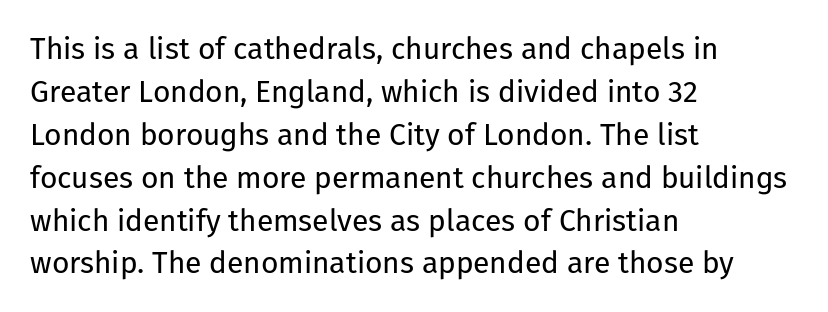
Q: Is the text bold? A: No.
Q: Is the text italic (slanted)? A: No, it is upright.
Q: Is the typeface a serif or a sans-serif typeface? A: Sans-serif.
Q: Is the text underlined? A: No.
Q: How is the paragraph aligned? A: Left-aligned.
Q: Is the spacing between letters normal or unusually wide? A: Normal.
Q: Is the spacing between lines tight, normal or loose? A: Normal.
Q: Width (condensed, normal, or wide)? A: Normal.
Q: Stroke contrast? A: Low.
Q: x-height? A: Medium.
Q: Monospaced? A: No.
